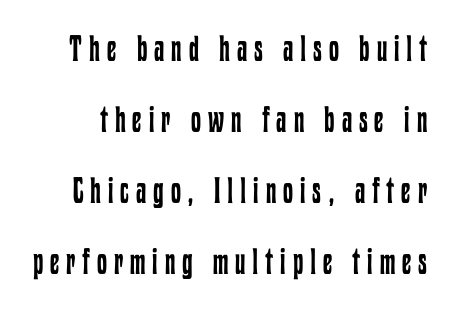
Q: Is the text bold? A: No.
Q: Is the text italic (slanted)? A: No, it is upright.
Q: Is the text underlined? A: No.
Q: Is the spacing between lines tight, normal or loose? A: Loose.
Q: Width (condensed, normal, or wide)? A: Condensed.
Q: Stroke contrast? A: Low.
Q: x-height? A: Medium.
Q: Monospaced? A: No.
